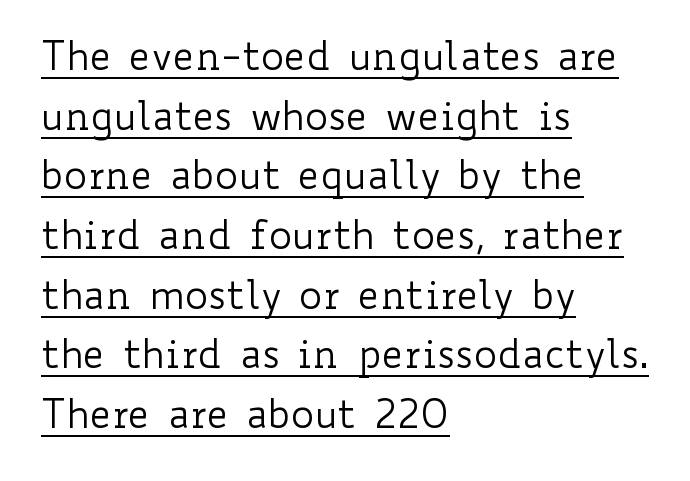
Rows of type keep a routine distance in the vertical direction. The rendering anchors every line to the left-hand side. A baseline rule has been typeset under these characters. The typesetting does not lean heavy: it is not bold. Inter-character spacing is left at the font's built-in metrics.
